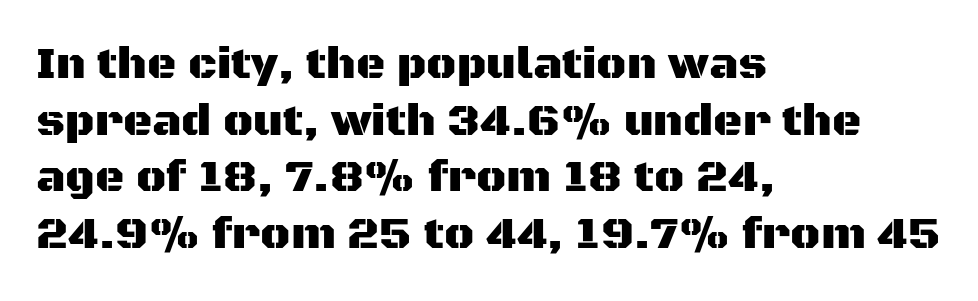
Characters remain perfectly vertical along every line. The paragraph has a hard left edge and a soft right edge. How would I describe the line gaps? Plain and ordinary. A typesetter would label this face a sans. The letterforms sit shoulder to shoulder at normal distance.
